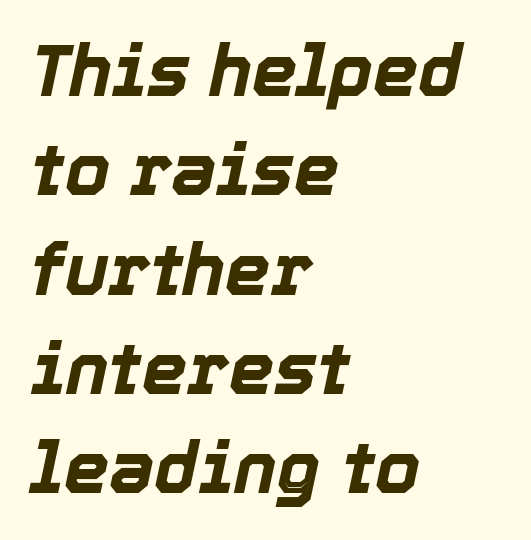
Q: Is the text bold? A: Yes.
Q: Is the text italic (slanted)? A: Yes, it leans right by about 12 degrees.
Q: Is the text underlined? A: No.
Q: How is the paragraph aligned? A: Left-aligned.
Q: Is the spacing between letters normal or unusually wide? A: Normal.
Q: Is the spacing between lines tight, normal or loose? A: Normal.
Q: Width (condensed, normal, or wide)? A: Normal.
Q: x-height? A: Medium.
Q: Monospaced? A: No.
